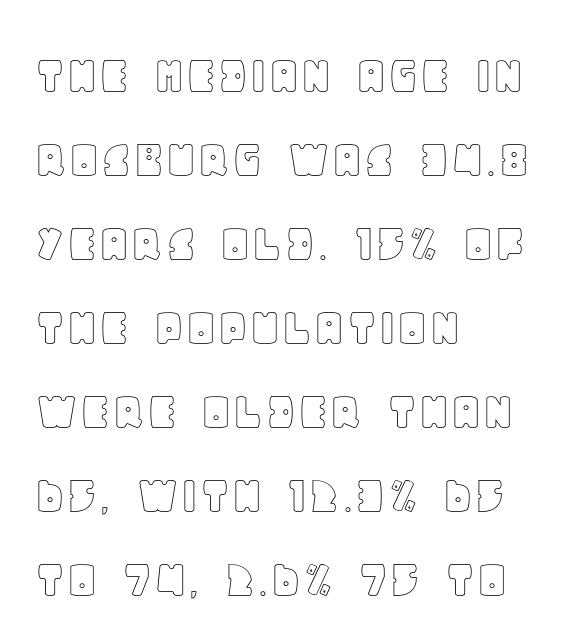
{"italic": "no", "width": "normal", "x_height": "large", "monospaced": "no", "underline": "no", "align": "left", "line_spacing": "normal", "line_spacing_ratio": 1.5, "letter_spacing": "normal", "letter_spacing_em": 0.0, "glyph_px": 56}
